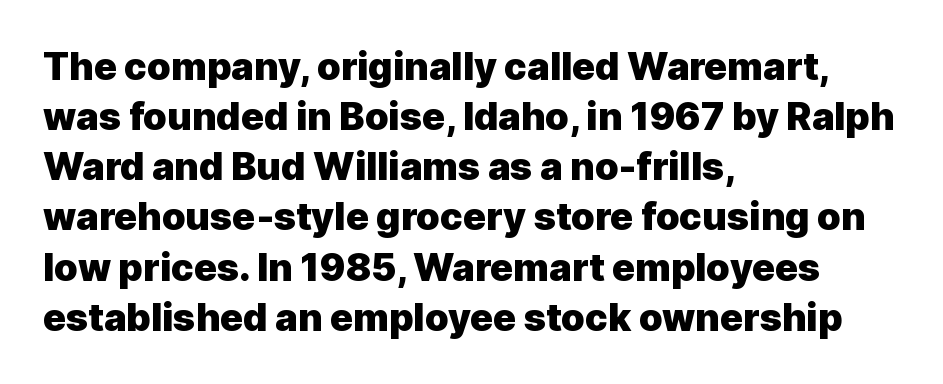
{"serif": "no", "italic": "no", "bold": "yes", "weight": "heavy", "width": "normal", "x_height": "medium", "monospaced": "no", "underline": "no", "align": "left", "line_spacing": "normal", "line_spacing_ratio": 1.32, "letter_spacing": "normal", "letter_spacing_em": 0.0, "glyph_px": 38}
